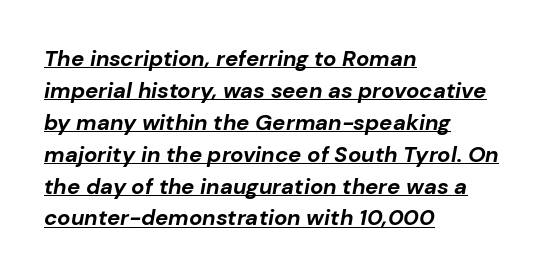
The rendering anchors every line to the left-hand side. Every character sits at an angle, as italics do. Is the letter spacing exaggerated? No — it looks like the ordinary default. The font is running at its bold setting.
